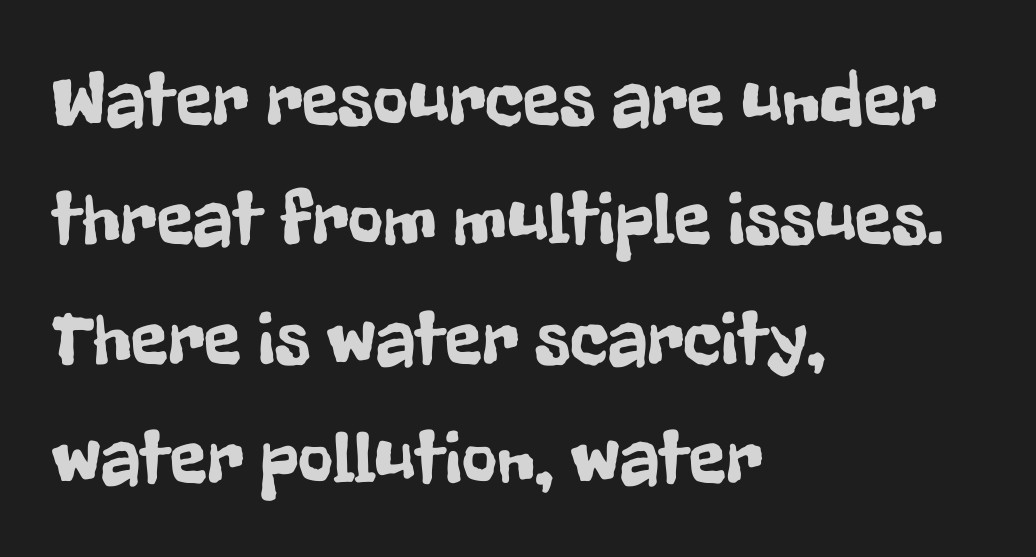
{"serif": "no", "italic": "no", "width": "condensed", "stroke_contrast": "low", "x_height": "medium", "monospaced": "no", "underline": "no", "align": "left", "line_spacing": "normal", "line_spacing_ratio": 1.57, "letter_spacing": "normal", "letter_spacing_em": 0.0, "glyph_px": 76}
